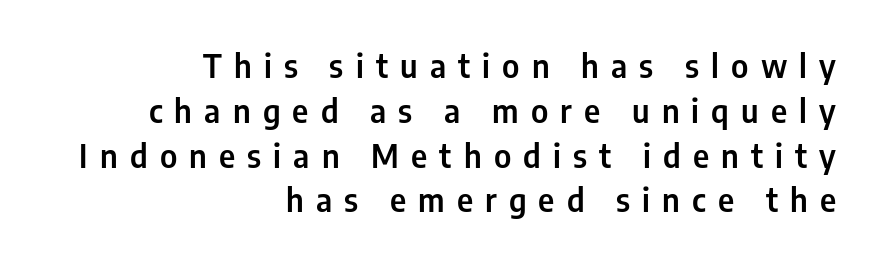
Q: Is the text italic (slanted)? A: No, it is upright.
Q: Is the typeface a serif or a sans-serif typeface? A: Sans-serif.
Q: Is the text underlined? A: No.
Q: How is the paragraph aligned? A: Right-aligned.
Q: Is the spacing between letters normal or unusually wide? A: Unusually wide.
Q: Is the spacing between lines tight, normal or loose? A: Normal.
Q: Width (condensed, normal, or wide)? A: Condensed.
Q: Stroke contrast? A: Low.
Q: x-height? A: Medium.
Q: Monospaced? A: No.
